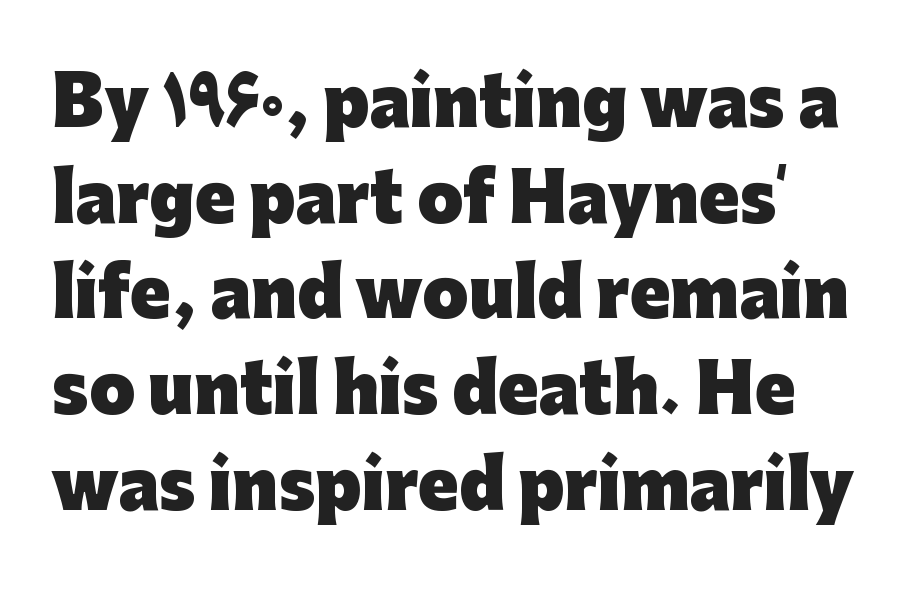
{"serif": "no", "italic": "no", "bold": "yes", "weight": "heavy", "width": "normal", "stroke_contrast": "low", "x_height": "medium", "monospaced": "no", "underline": "no", "line_spacing": "normal", "line_spacing_ratio": 1.45, "letter_spacing": "normal", "letter_spacing_em": 0.0, "glyph_px": 66}
